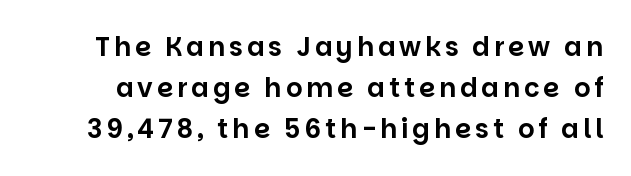
{"italic": "no", "underline": "no", "line_spacing": "normal", "line_spacing_ratio": 1.57, "glyph_px": 26}
